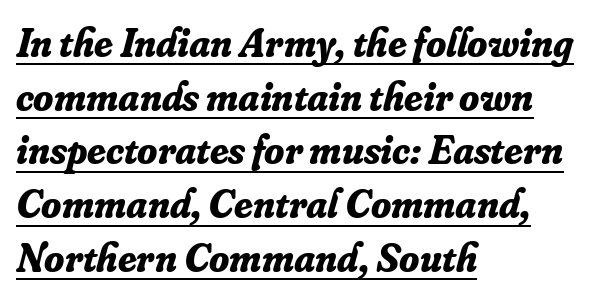
The image shows 41 px bold serif type, italic (leaning right); set left-aligned, normal line spacing (1.31x), normal letter spacing, underlined; low stroke contrast and a small x-height.
